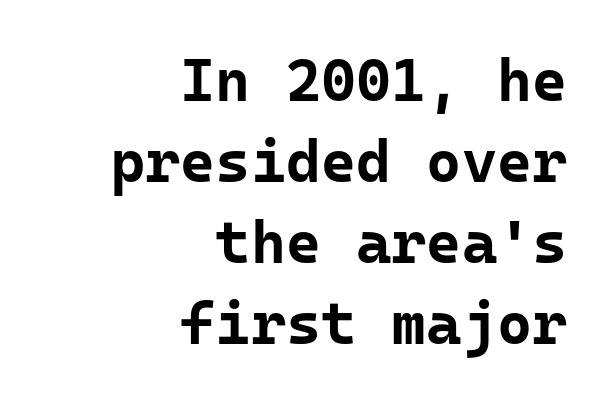
The image shows 60 px bold sans-serif type, upright, monospaced; set right-aligned, normal line spacing (1.35x), normal letter spacing, not underlined; low stroke contrast and a medium x-height.
